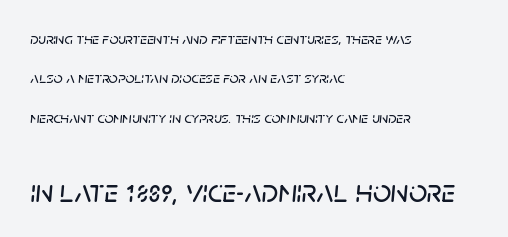
Q: Is the text italic (slanted)? A: Yes, it leans right by about 5 degrees.
Q: Is the text underlined? A: No.
Q: How is the paragraph aligned? A: Left-aligned.
Q: Is the spacing between letters normal or unusually wide? A: Normal.
Q: Is the spacing between lines tight, normal or loose? A: Loose.
Q: Which block of text is set in a larger size, the first (top) or the second (bottom)? A: The second (bottom) one.
Q: Width (condensed, normal, or wide)? A: Normal.
Q: Stroke contrast? A: Low.
Q: x-height? A: Large.
Q: Monospaced? A: No.
